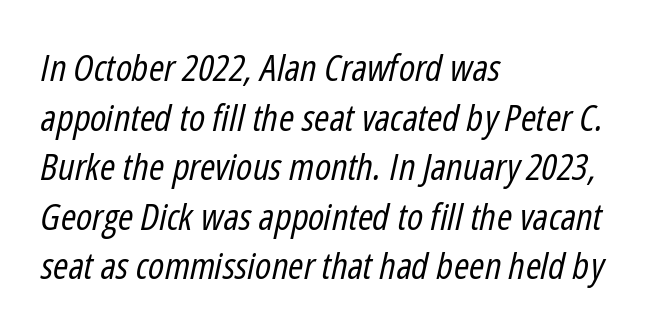
The font's italic variant was chosen for this text. Think standard paragraph weight, or any step lighter than that. Glyph-to-glyph distance matches everyday printed text. The space directly below the letters is spotless. Visually the block forms a straight wall on the left and a jagged coastline on the right. Regular leading.
